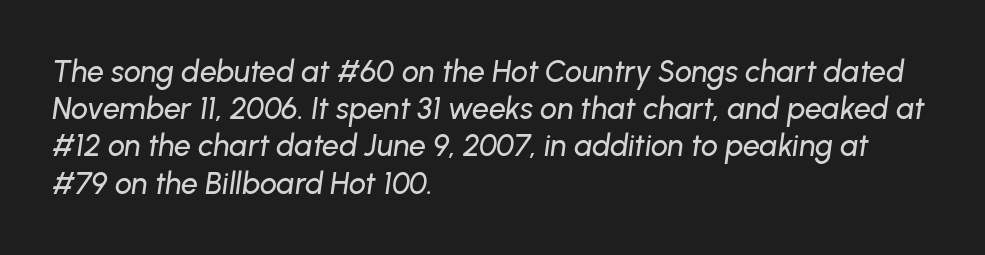
Q: Is the text italic (slanted)? A: Yes, it leans right by about 8 degrees.
Q: Is the text underlined? A: No.
Q: How is the paragraph aligned? A: Left-aligned.
Q: Is the spacing between letters normal or unusually wide? A: Normal.
Q: Width (condensed, normal, or wide)? A: Normal.
Q: Stroke contrast? A: Low.
Q: x-height? A: Medium.
Q: Monospaced? A: No.
